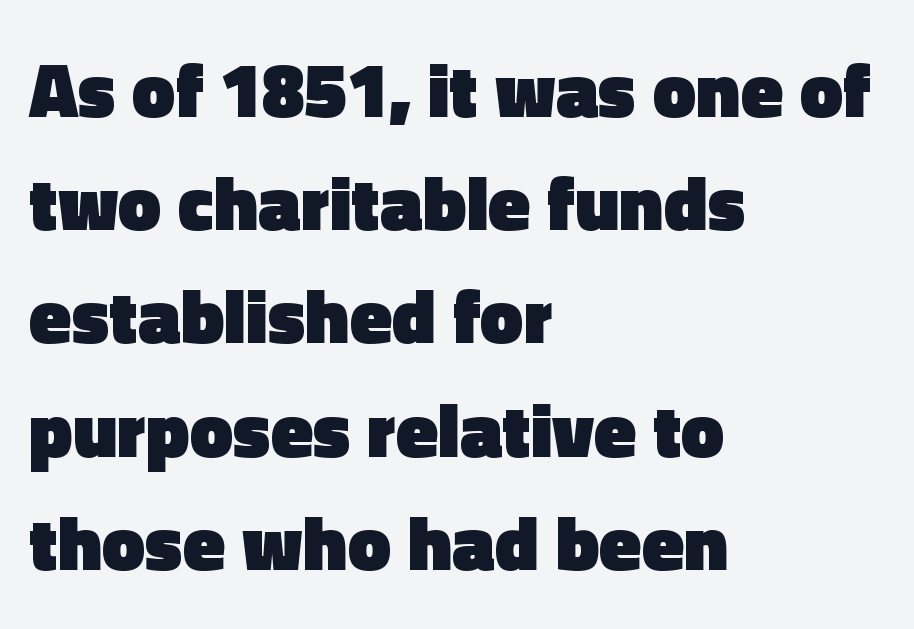
{"serif": "no", "italic": "no", "bold": "yes", "weight": "heavy", "width": "normal", "x_height": "medium", "monospaced": "no", "underline": "no", "align": "left", "line_spacing": "normal", "line_spacing_ratio": 1.47, "letter_spacing": "normal", "letter_spacing_em": 0.0, "glyph_px": 77}
